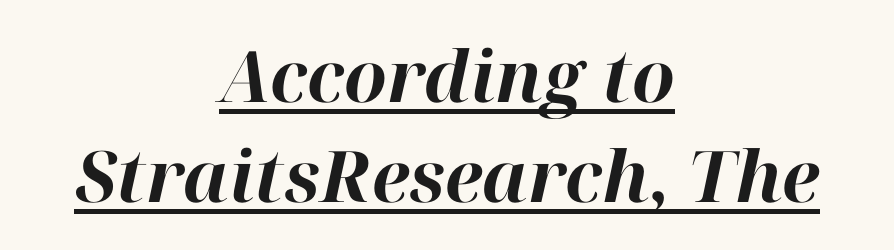
The image shows 71 px bold type, italic (leaning right); set centered, normal line spacing (1.41x), normal letter spacing, underlined; high stroke contrast and a medium x-height.
